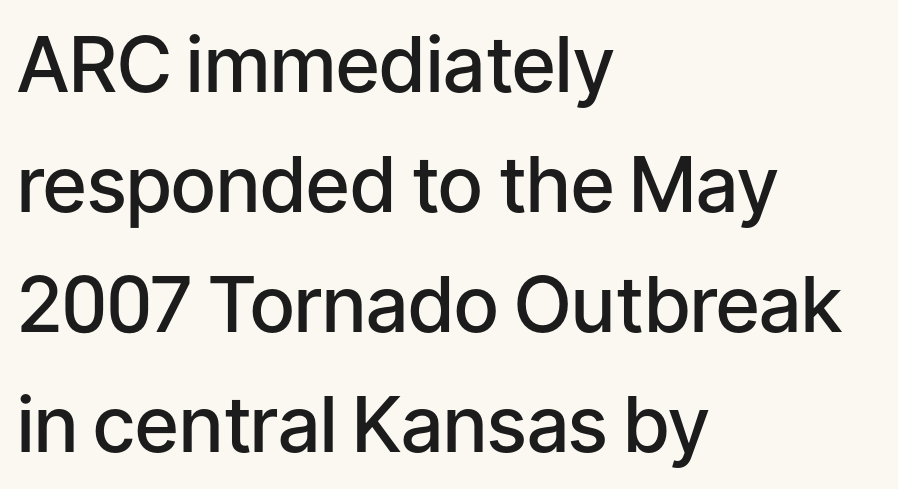
{"serif": "no", "italic": "no", "bold": "semi", "weight": "semibold", "width": "normal", "stroke_contrast": "low", "x_height": "medium", "monospaced": "no", "underline": "no", "align": "left", "line_spacing": "normal", "line_spacing_ratio": 1.56, "letter_spacing": "normal", "letter_spacing_em": 0.0, "glyph_px": 77}
